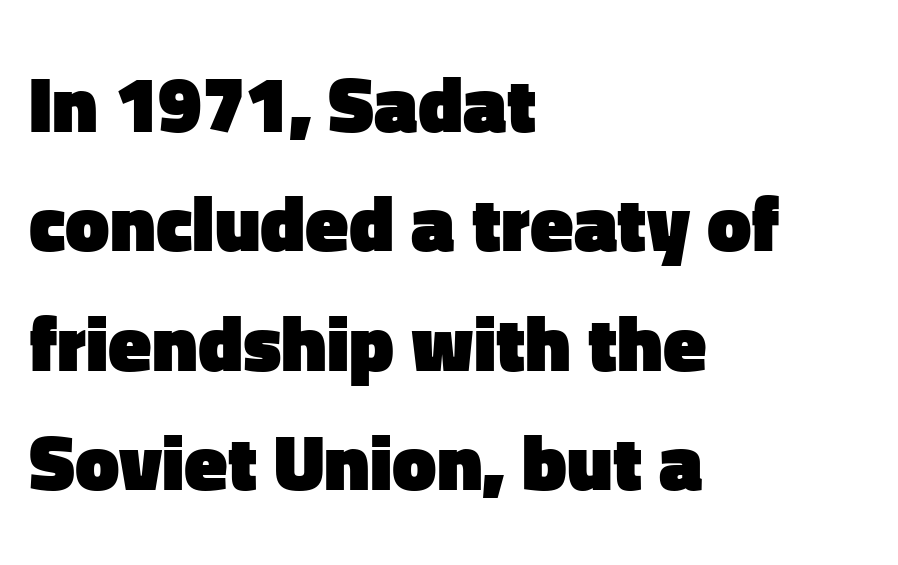
Q: Is the text bold? A: Yes.
Q: Is the text italic (slanted)? A: No, it is upright.
Q: Is the typeface a serif or a sans-serif typeface? A: Sans-serif.
Q: Is the text underlined? A: No.
Q: How is the paragraph aligned? A: Left-aligned.
Q: Is the spacing between letters normal or unusually wide? A: Normal.
Q: Is the spacing between lines tight, normal or loose? A: Normal.
Q: Width (condensed, normal, or wide)? A: Normal.
Q: Stroke contrast? A: Low.
Q: x-height? A: Medium.
Q: Monospaced? A: No.
